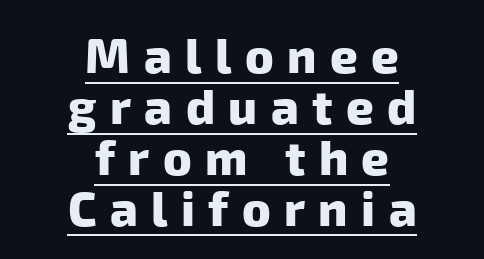
{"serif": "no", "bold": "yes", "weight": "heavy", "width": "normal", "stroke_contrast": "low", "x_height": "medium", "monospaced": "no", "underline": "yes", "align": "center", "line_spacing": "tight", "line_spacing_ratio": 1.06, "letter_spacing": "wide", "letter_spacing_em": 0.28, "glyph_px": 48}
